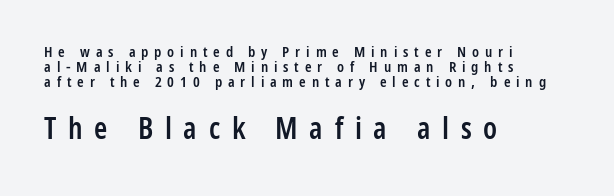
{"serif": "no", "italic": "no", "bold": "semi", "weight": "semibold", "width": "condensed", "stroke_contrast": "low", "x_height": "medium", "monospaced": "no", "underline": "no", "align": "left", "line_spacing": "tight", "line_spacing_ratio": 1.01, "letter_spacing": "wide", "letter_spacing_em": 0.39, "larger_block": "second", "size_ratio": 2.0, "glyph_px": 30}
